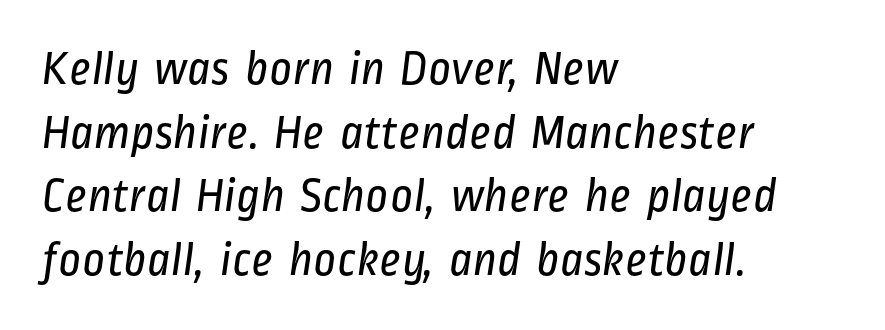
{"serif": "no", "bold": "no", "weight": "regular", "width": "condensed", "stroke_contrast": "low", "x_height": "medium", "monospaced": "no", "underline": "no", "align": "left", "line_spacing": "normal", "line_spacing_ratio": 1.3, "letter_spacing": "normal", "letter_spacing_em": 0.0, "glyph_px": 49}
